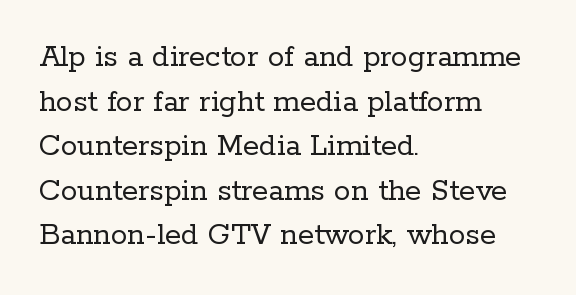
{"serif": "yes", "italic": "no", "bold": "no", "weight": "regular", "width": "normal", "stroke_contrast": "low", "x_height": "medium", "monospaced": "no", "underline": "no", "align": "left", "line_spacing": "normal", "line_spacing_ratio": 1.35, "letter_spacing": "normal", "letter_spacing_em": 0.0, "glyph_px": 33}
